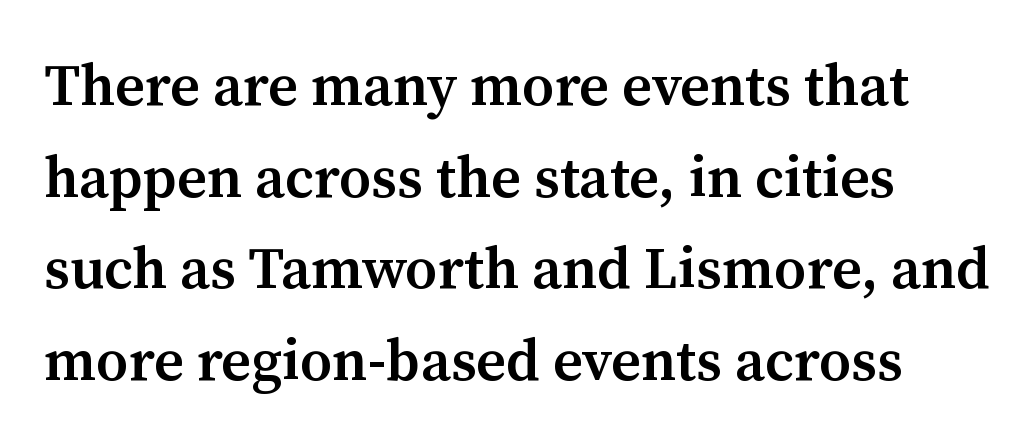
The glyphs have the mass of a demibold cut, below bold. You could not count columns in this text — the font is proportionally spaced. The line-height multiplier appears to be the usual default. Check under the words: just untouched page.
